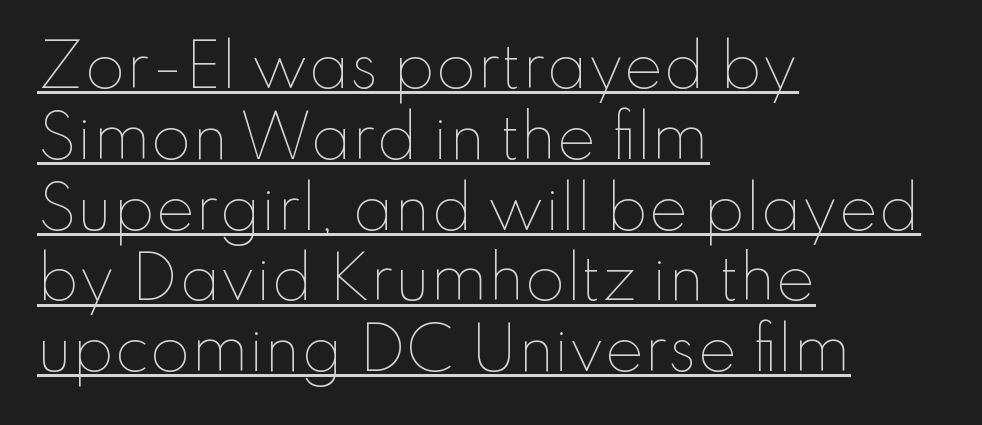
Q: Is the text bold? A: No.
Q: Is the text italic (slanted)? A: No, it is upright.
Q: Is the text underlined? A: Yes.
Q: How is the paragraph aligned? A: Left-aligned.
Q: Is the spacing between letters normal or unusually wide? A: Normal.
Q: Width (condensed, normal, or wide)? A: Normal.
Q: Stroke contrast? A: Low.
Q: x-height? A: Small.
Q: Monospaced? A: No.
